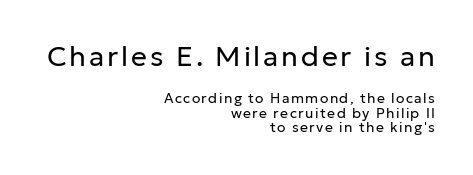
{"serif": "no", "italic": "no", "bold": "no", "weight": "regular", "width": "normal", "stroke_contrast": "low", "x_height": "medium", "monospaced": "no", "underline": "no", "align": "right", "line_spacing": "tight", "line_spacing_ratio": 1.03, "larger_block": "first", "size_ratio": 2.0, "glyph_px": 28}
